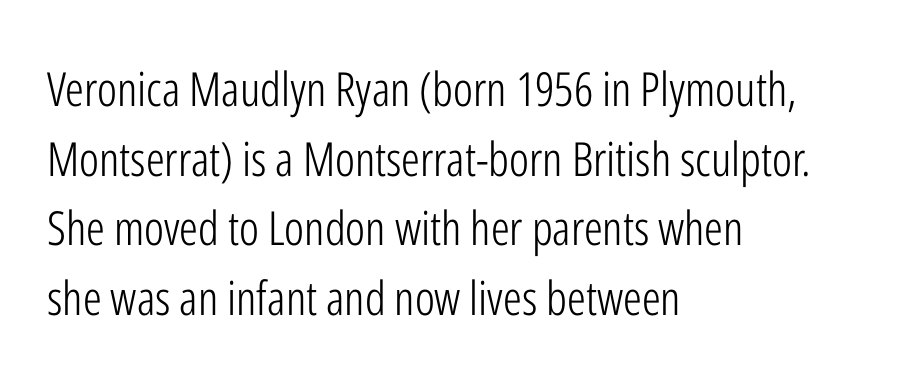
Q: Is the text bold? A: No.
Q: Is the text italic (slanted)? A: No, it is upright.
Q: Is the typeface a serif or a sans-serif typeface? A: Sans-serif.
Q: Is the text underlined? A: No.
Q: How is the paragraph aligned? A: Left-aligned.
Q: Is the spacing between letters normal or unusually wide? A: Normal.
Q: Is the spacing between lines tight, normal or loose? A: Normal.
Q: Width (condensed, normal, or wide)? A: Condensed.
Q: Stroke contrast? A: Low.
Q: x-height? A: Medium.
Q: Monospaced? A: No.
